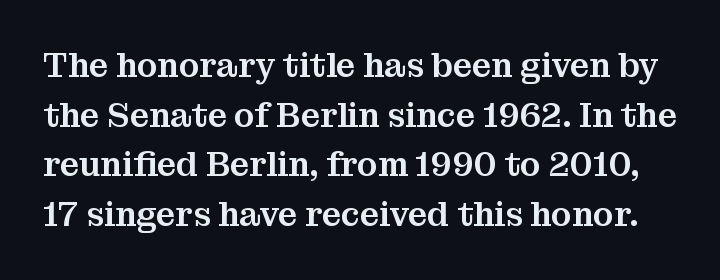
The image shows 34 px serif type, upright; set normal line spacing (1.46x), normal letter spacing, not underlined; medium stroke contrast and a medium x-height.
